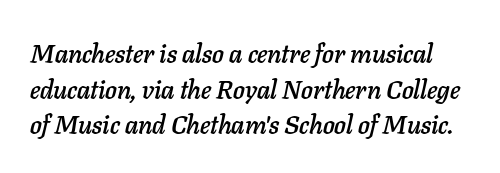
No word sits above an underline. How would I describe the line gaps? Plain and ordinary. The axis of the letterforms is tilted away from vertical. The letterforms sit shoulder to shoulder at normal distance.
